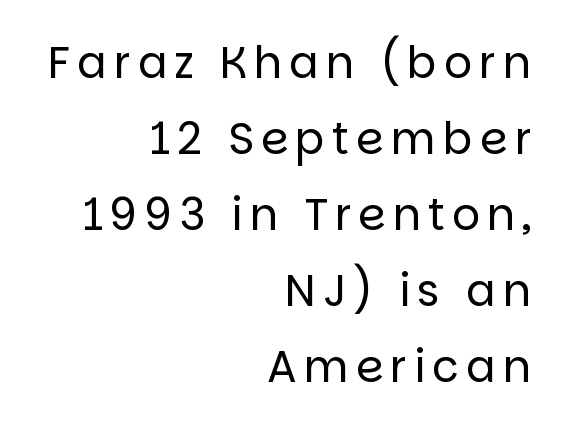
{"serif": "no", "italic": "no", "bold": "no", "weight": "regular", "width": "normal", "stroke_contrast": "low", "x_height": "large", "monospaced": "no", "underline": "no", "align": "right", "line_spacing_ratio": 1.73, "glyph_px": 44}
